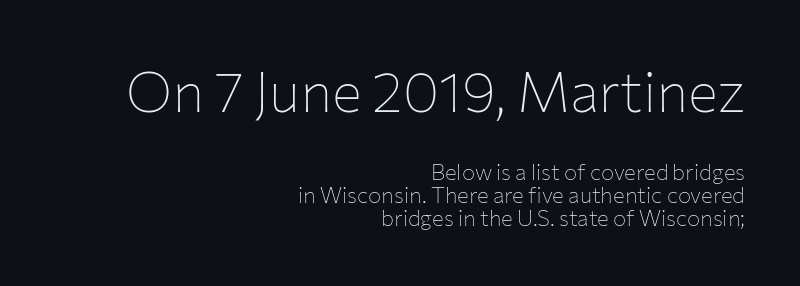
Q: Is the text bold? A: No.
Q: Is the text italic (slanted)? A: No, it is upright.
Q: Is the typeface a serif or a sans-serif typeface? A: Sans-serif.
Q: Is the text underlined? A: No.
Q: How is the paragraph aligned? A: Right-aligned.
Q: Is the spacing between letters normal or unusually wide? A: Normal.
Q: Is the spacing between lines tight, normal or loose? A: Tight.
Q: Which block of text is set in a larger size, the first (top) or the second (bottom)? A: The first (top) one.
Q: Width (condensed, normal, or wide)? A: Normal.
Q: Stroke contrast? A: Low.
Q: x-height? A: Medium.
Q: Monospaced? A: No.
